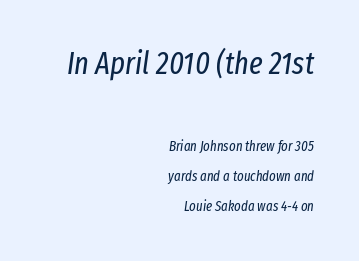
Q: Is the text bold? A: No.
Q: Is the text italic (slanted)? A: Yes, it leans right by about 8 degrees.
Q: Is the text underlined? A: No.
Q: How is the paragraph aligned? A: Right-aligned.
Q: Is the spacing between letters normal or unusually wide? A: Normal.
Q: Is the spacing between lines tight, normal or loose? A: Loose.
Q: Which block of text is set in a larger size, the first (top) or the second (bottom)? A: The first (top) one.
Q: Width (condensed, normal, or wide)? A: Condensed.
Q: Stroke contrast? A: Low.
Q: x-height? A: Medium.
Q: Monospaced? A: No.
